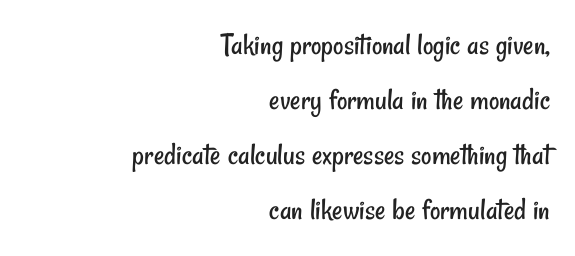
This rendering leaves character spacing at its baseline value. Classification — sans serif. Has an underline been added? It has not. The letterforms sit at book weight or below.
